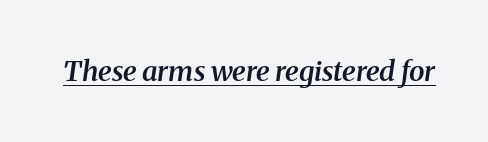
Q: Is the text bold? A: Semi-bold.
Q: Is the text italic (slanted)? A: Yes, it leans right by about 8 degrees.
Q: Is the typeface a serif or a sans-serif typeface? A: Serif.
Q: Is the text underlined? A: Yes.
Q: Is the spacing between letters normal or unusually wide? A: Normal.
Q: Width (condensed, normal, or wide)? A: Normal.
Q: Stroke contrast? A: Medium.
Q: x-height? A: Medium.
Q: Monospaced? A: No.
